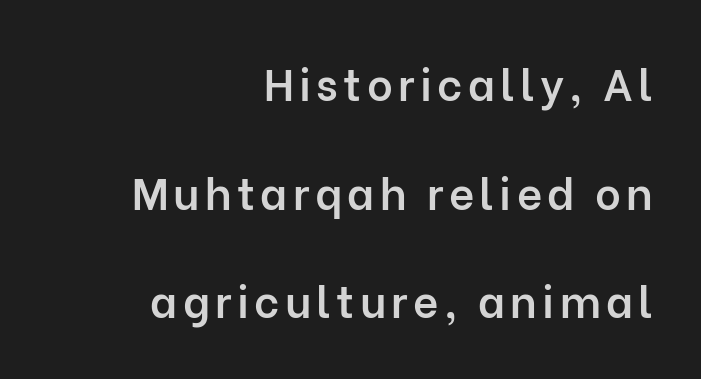
Lines of text with bare space underneath. Designer's note — italics off, roman on. On the weight axis this lands at semibold, roughly 600. A typesetter would label this face a sans. The paragraph shown leans on its right margin.
